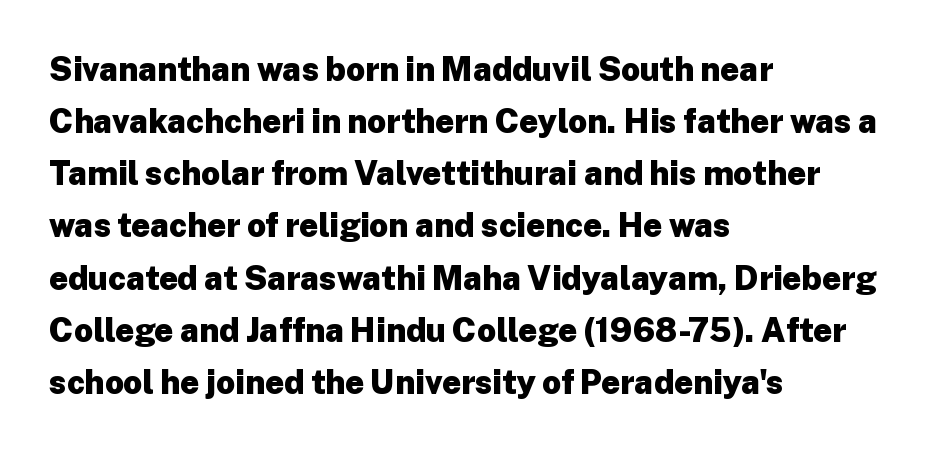
{"serif": "no", "italic": "no", "bold": "yes", "weight": "heavy", "width": "normal", "stroke_contrast": "low", "x_height": "medium", "monospaced": "no", "underline": "no", "align": "left", "line_spacing": "normal", "line_spacing_ratio": 1.58, "letter_spacing": "normal", "letter_spacing_em": 0.0, "glyph_px": 33}
